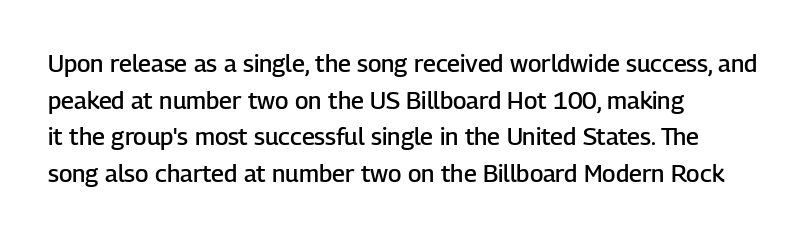
{"italic": "no", "bold": "semi", "underline": "no", "align": "left", "line_spacing": "normal", "line_spacing_ratio": 1.53, "letter_spacing": "normal", "letter_spacing_em": 0.0, "glyph_px": 24}
